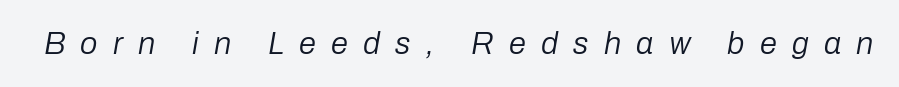
{"italic": "yes", "lean": "right", "slant_degrees": 10, "bold": "no", "weight": "regular", "width": "normal", "stroke_contrast": "low", "x_height": "medium", "monospaced": "no", "underline": "no", "letter_spacing": "wide", "letter_spacing_em": 0.49, "glyph_px": 31}
